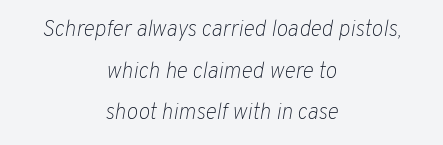
Ink coverage per letter is moderate at most. How are the letters spaced? Ordinarily, with no added tracking. When letters slant like this, we call the style italic. The strip under each line holds only bare page. Layout note: lines centered.
